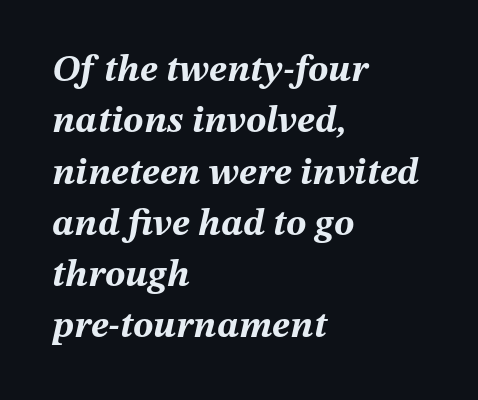
Q: Is the text bold? A: Yes.
Q: Is the text italic (slanted)? A: Yes, it leans right by about 12 degrees.
Q: Is the text underlined? A: No.
Q: How is the paragraph aligned? A: Left-aligned.
Q: Is the spacing between letters normal or unusually wide? A: Normal.
Q: Is the spacing between lines tight, normal or loose? A: Normal.
Q: Width (condensed, normal, or wide)? A: Normal.
Q: Stroke contrast? A: Medium.
Q: x-height? A: Medium.
Q: Monospaced? A: No.
